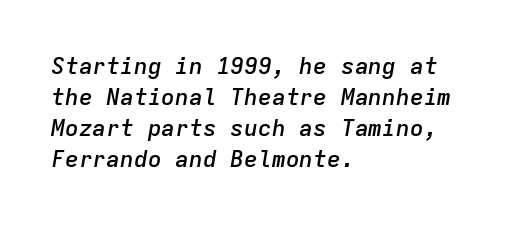
The image shows 23 px text type, italic (leaning right); set left-aligned, normal line spacing (1.35x), normal letter spacing, not underlined.
